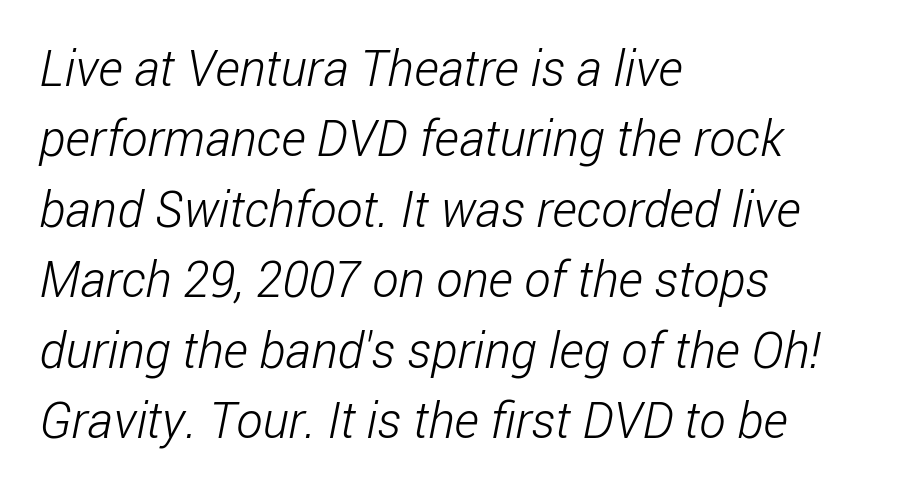
Q: Is the text bold? A: No.
Q: Is the typeface a serif or a sans-serif typeface? A: Sans-serif.
Q: Is the text underlined? A: No.
Q: How is the paragraph aligned? A: Left-aligned.
Q: Is the spacing between letters normal or unusually wide? A: Normal.
Q: Is the spacing between lines tight, normal or loose? A: Normal.
Q: Width (condensed, normal, or wide)? A: Condensed.
Q: Stroke contrast? A: Low.
Q: x-height? A: Medium.
Q: Monospaced? A: No.
